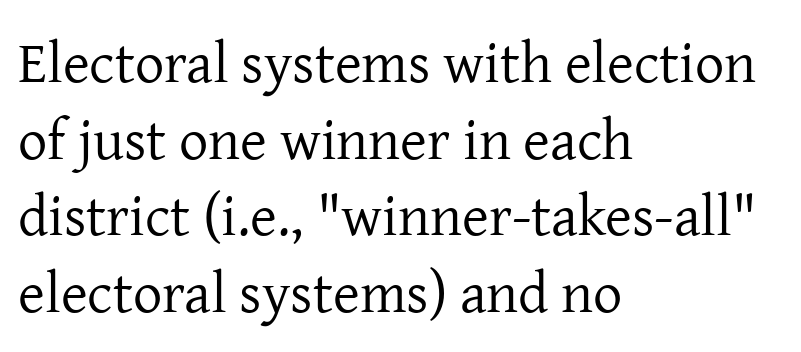
Looks like regular typesetting: each glyph gets only the width it needs. These lines stack with their left ends in a neat column. The weight would be labelled regular, book, light, or lighter still. Does the type have serifs? Yes, each stem ends in a small foot.
